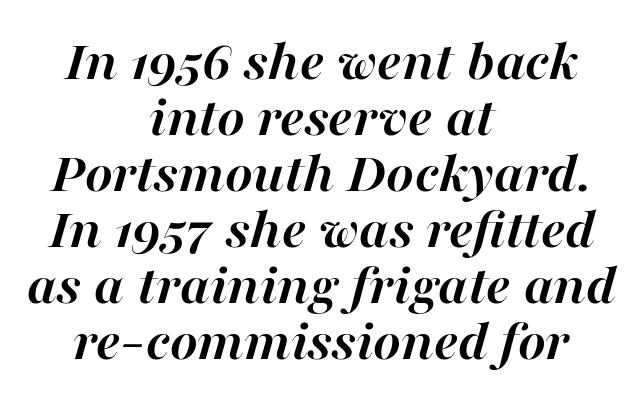
The passage shown has conventional tracking throughout. Check the space under the baseline: it is left empty. When letters slant like this, we call the style italic. Heavy, bold letterforms. The passage shown is typed in a proportional face where columns would drift. The compositor balanced each line on the midline.
